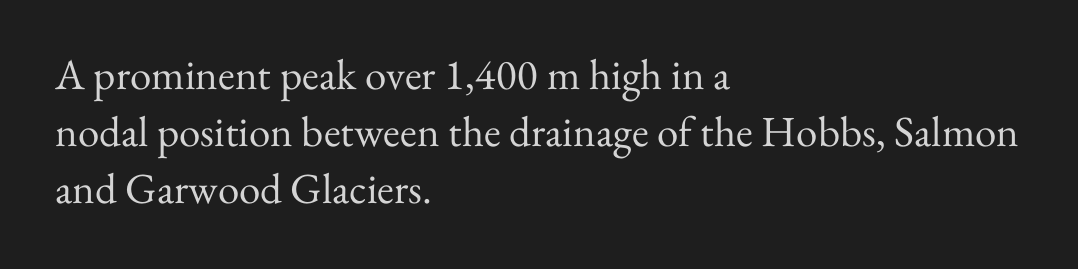
The image shows 43 px regular-weight serif type, upright; set left-aligned, normal line spacing (1.33x), normal letter spacing, not underlined; medium stroke contrast and a small x-height.
